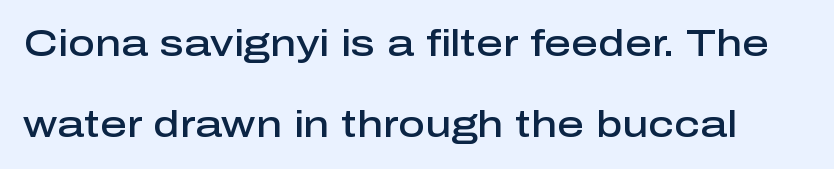
You could not count columns in this text — the font is proportionally spaced. Successive baselines arrive slowly, with a big drop between each. Words appear dense and cohesive because spacing is normal. Bold? Not quite — semibold, heavier than regular but stopping short. The typeface chosen for these lines omits serifs.
